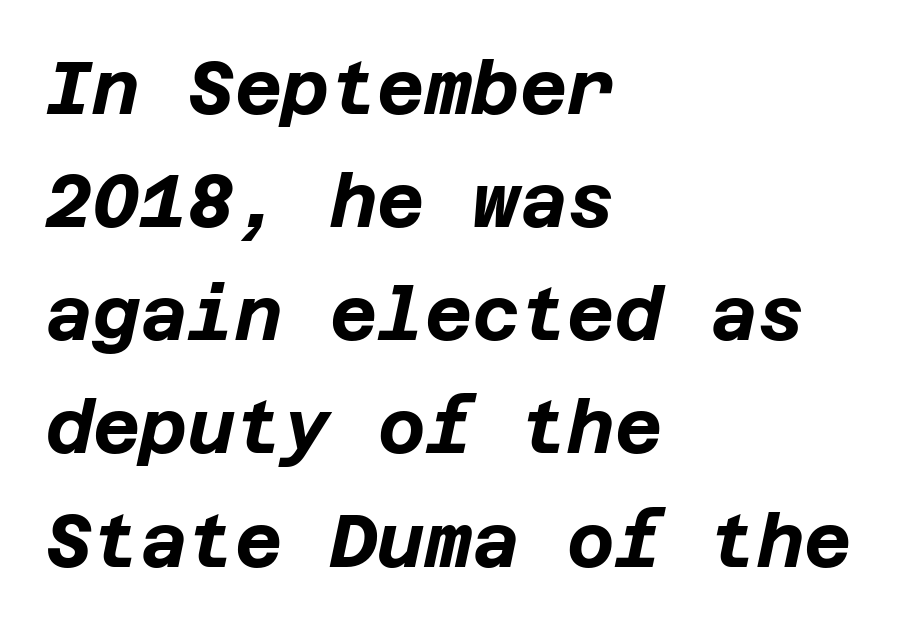
{"italic": "yes", "lean": "right", "slant_degrees": 12, "bold": "yes", "weight": "bold", "width": "normal", "stroke_contrast": "low", "x_height": "large", "underline": "no", "align": "left", "line_spacing": "normal", "line_spacing_ratio": 1.55, "letter_spacing": "normal", "letter_spacing_em": 0.0, "glyph_px": 73}
